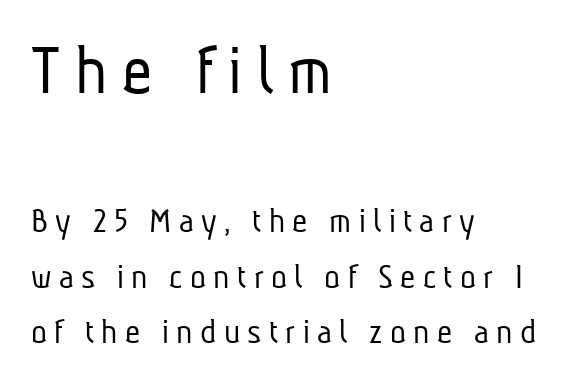
Q: Is the text bold? A: No.
Q: Is the typeface a serif or a sans-serif typeface? A: Sans-serif.
Q: Is the text underlined? A: No.
Q: How is the paragraph aligned? A: Left-aligned.
Q: Is the spacing between letters normal or unusually wide? A: Unusually wide.
Q: Is the spacing between lines tight, normal or loose? A: Normal.
Q: Which block of text is set in a larger size, the first (top) or the second (bottom)? A: The first (top) one.
Q: Width (condensed, normal, or wide)? A: Condensed.
Q: Stroke contrast? A: Low.
Q: x-height? A: Medium.
Q: Monospaced? A: No.
